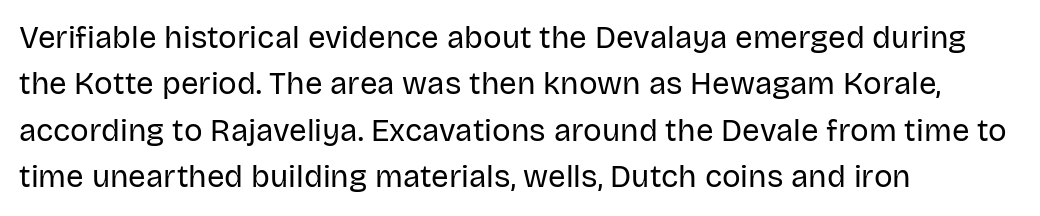
Q: Is the text bold? A: No.
Q: Is the text italic (slanted)? A: No, it is upright.
Q: Is the typeface a serif or a sans-serif typeface? A: Sans-serif.
Q: Is the text underlined? A: No.
Q: How is the paragraph aligned? A: Left-aligned.
Q: Is the spacing between letters normal or unusually wide? A: Normal.
Q: Is the spacing between lines tight, normal or loose? A: Normal.
Q: Width (condensed, normal, or wide)? A: Normal.
Q: Stroke contrast? A: Low.
Q: x-height? A: Large.
Q: Monospaced? A: No.
